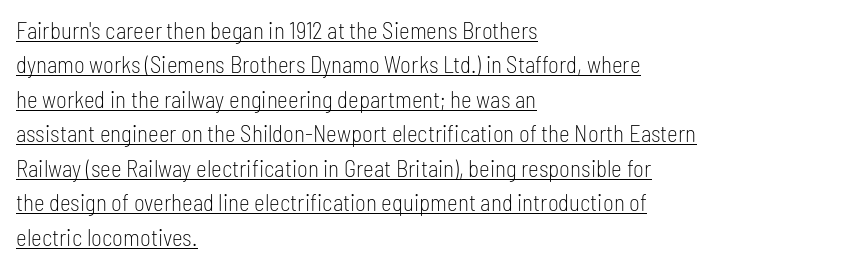
The lines are quadded left. The passage shown is not bold in any degree. Is there any slant? The stems are plumb. The face used here appears with an underline applied.
